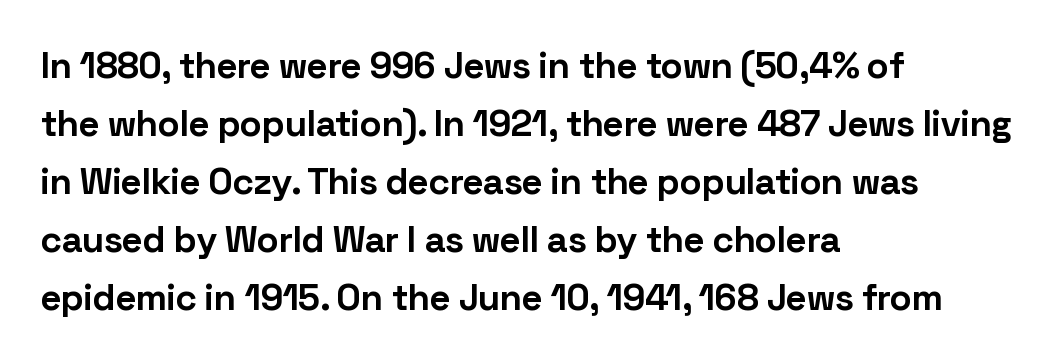
Q: Is the text bold? A: Yes.
Q: Is the text italic (slanted)? A: No, it is upright.
Q: Is the typeface a serif or a sans-serif typeface? A: Sans-serif.
Q: Is the text underlined? A: No.
Q: How is the paragraph aligned? A: Left-aligned.
Q: Is the spacing between letters normal or unusually wide? A: Normal.
Q: Is the spacing between lines tight, normal or loose? A: Normal.
Q: Width (condensed, normal, or wide)? A: Normal.
Q: Stroke contrast? A: Low.
Q: x-height? A: Medium.
Q: Monospaced? A: No.
